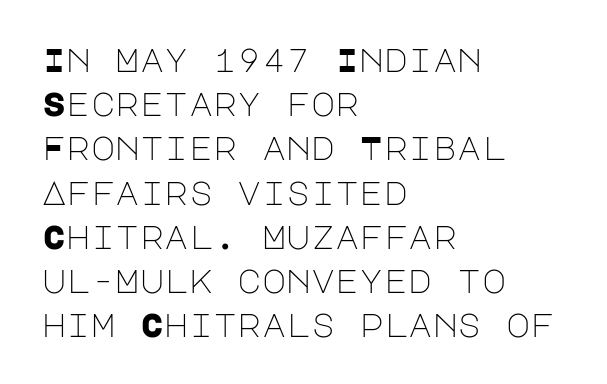
This sample is left-justified, so line endings fall wherever the words run out. Grotesque or geometric, the face here clearly has no serifs. Heaviness? Minimal to ordinary, like unemphasized prose. Ordinary non-slanted type is in use. Descender tails drop into unmarked territory. Tracking value appears to be zero — textbook default spacing.
